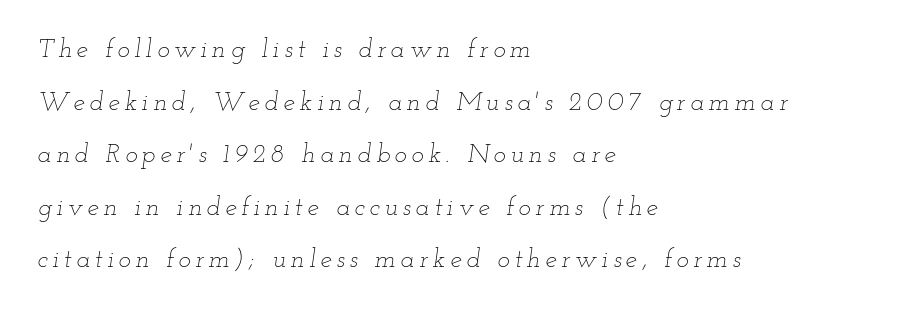
In CSS terms this would be text-align: left. Would a proofreader flag this as italicized? Yes. Caption: face not bold, strokes unweighted. The rendering uses a large line-height, opening up the rows.
